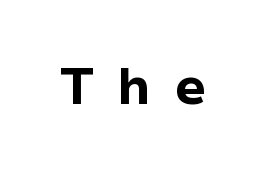
The image shows 50 px bold sans-serif type, upright; set unusually wide letter spacing (+0.46 em), not underlined; low stroke contrast and a medium x-height.
